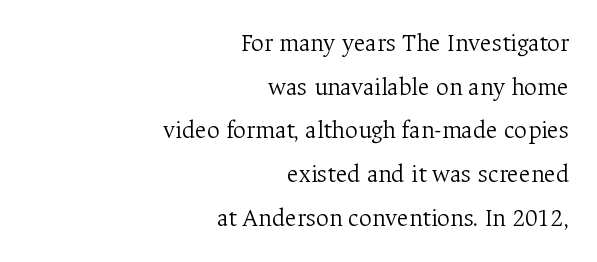
{"italic": "no", "bold": "no", "underline": "no", "align": "right", "line_spacing_ratio": 1.75, "letter_spacing": "normal", "letter_spacing_em": 0.0, "glyph_px": 25}
